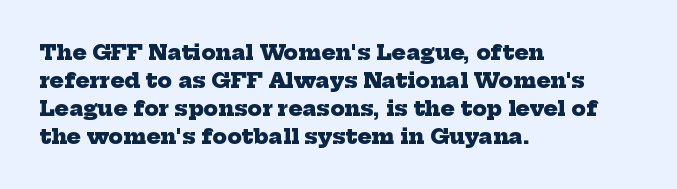
The image shows 21 px bold type; set left-aligned, normal line spacing (1.33x), normal letter spacing, not underlined.
